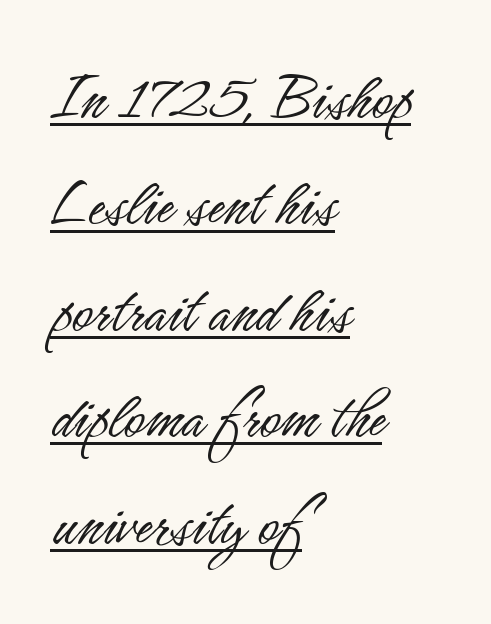
Q: Is the text bold? A: No.
Q: Is the text italic (slanted)? A: Yes.
Q: Is the typeface a serif or a sans-serif typeface? A: Sans-serif.
Q: Is the text underlined? A: Yes.
Q: How is the paragraph aligned? A: Left-aligned.
Q: Is the spacing between letters normal or unusually wide? A: Normal.
Q: Is the spacing between lines tight, normal or loose? A: Normal.
Q: Width (condensed, normal, or wide)? A: Condensed.
Q: Stroke contrast? A: Low.
Q: x-height? A: Small.
Q: Monospaced? A: No.
